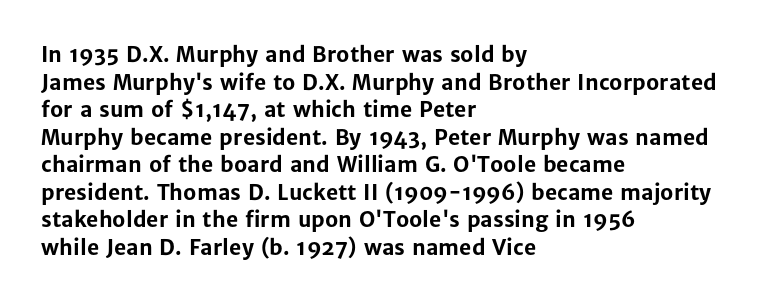
The image shows 21 px bold type, upright; set left-aligned, normal line spacing (1.31x), normal letter spacing, not underlined.
